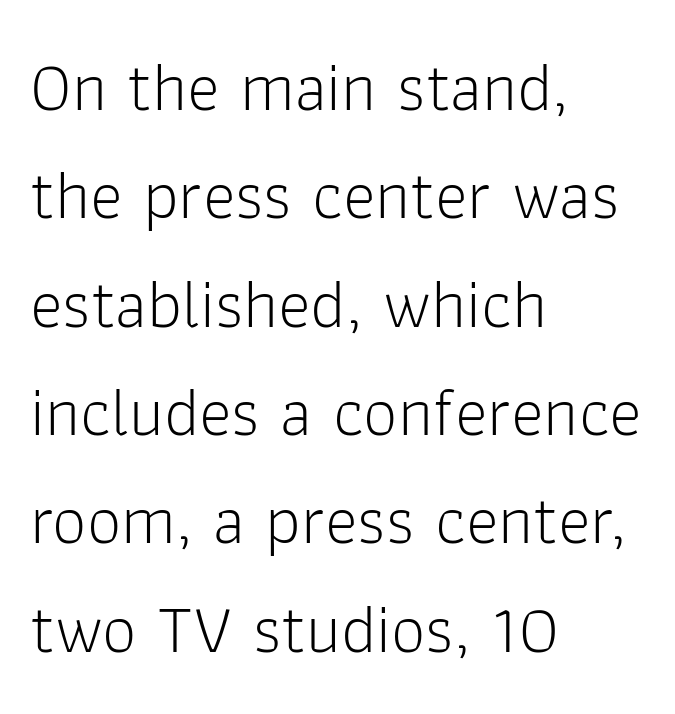
Is there much room between lines? A standard amount, neither cramped nor airy. Students, note that the glyphs here touch the page at normal intervals. Compared with a centered layout, this one pins lines to the left instead. No italicization has been applied; the sample stays upright.
